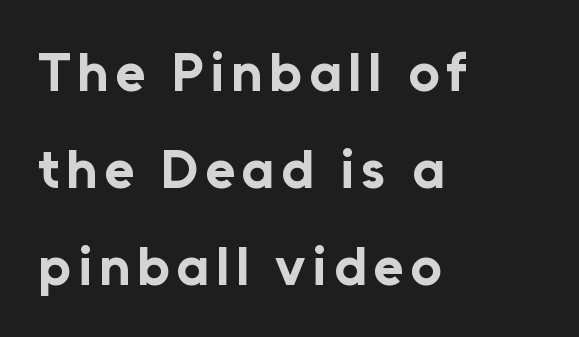
The image shows 55 px bold sans-serif type, upright; set left-aligned, line spacing 1.76x, not underlined; low stroke contrast and a medium x-height.
